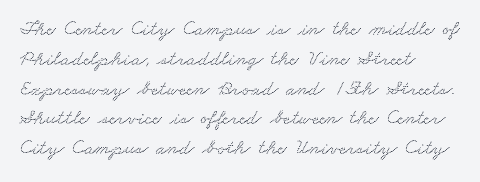
{"underline": "no", "align": "left", "line_spacing": "normal", "line_spacing_ratio": 1.42, "letter_spacing": "normal", "letter_spacing_em": 0.0, "glyph_px": 21}
